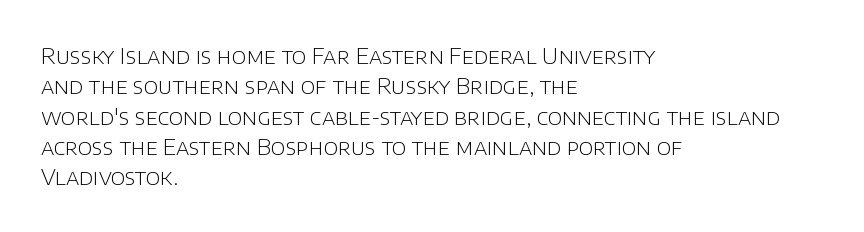
The image shows 22 px text type, upright; set left-aligned, normal line spacing (1.38x), normal letter spacing, not underlined.
